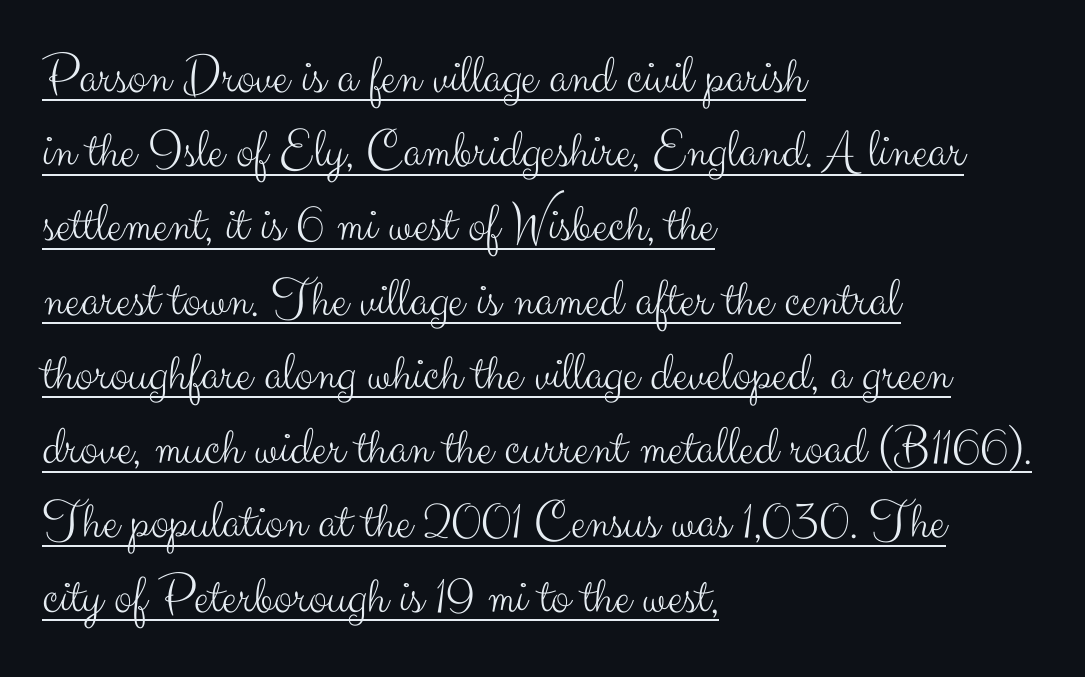
The image shows 55 px light sans-serif type; set left-aligned, normal line spacing (1.35x), normal letter spacing, underlined; medium stroke contrast and a small x-height.
